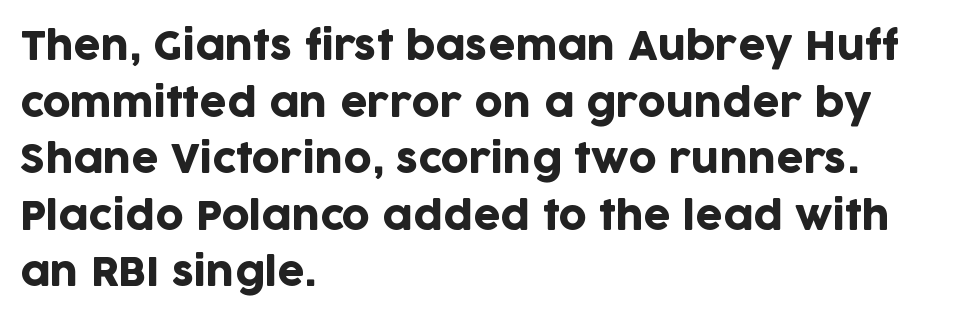
The image shows 39 px sans-serif type, upright; set left-aligned, normal line spacing (1.45x), normal letter spacing, not underlined; low stroke contrast and a large x-height.
